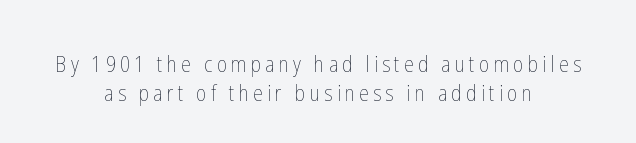
{"italic": "no", "bold": "no", "underline": "no", "align": "center", "line_spacing": "normal", "line_spacing_ratio": 1.3, "glyph_px": 22}
